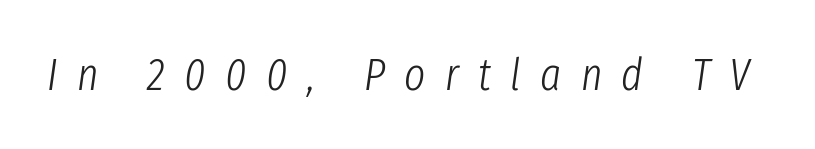
The image shows 45 px light, condensed type, italic (leaning right); set unusually wide letter spacing (+0.43 em), not underlined; low stroke contrast and a medium x-height.
